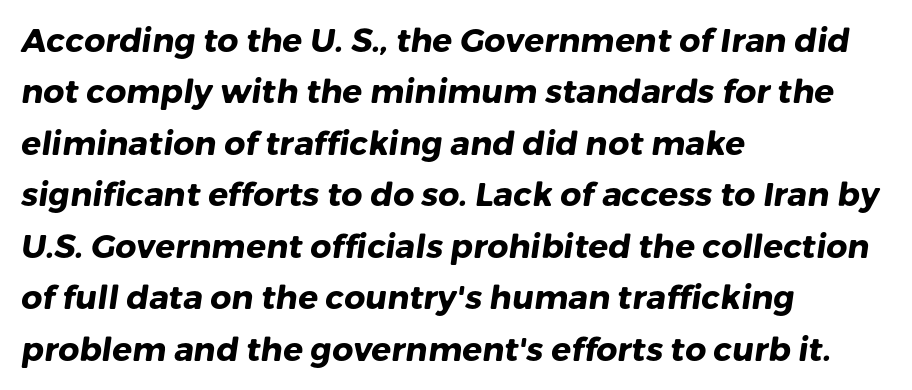
The image shows 33 px heavy sans-serif type; set left-aligned, normal line spacing (1.56x), normal letter spacing, not underlined; low stroke contrast and a medium x-height.
